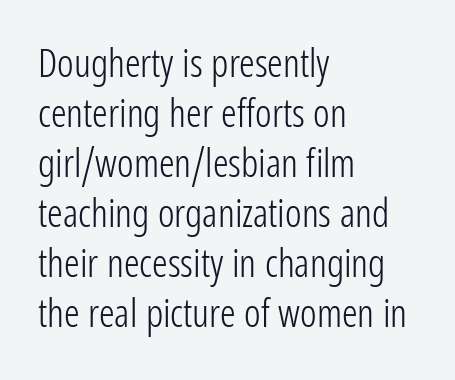
{"serif": "no", "italic": "no", "bold": "no", "weight": "light", "width": "condensed", "stroke_contrast": "low", "x_height": "medium", "monospaced": "no", "underline": "no", "align": "left", "line_spacing": "normal", "line_spacing_ratio": 1.28, "letter_spacing": "normal", "letter_spacing_em": 0.0, "glyph_px": 39}
